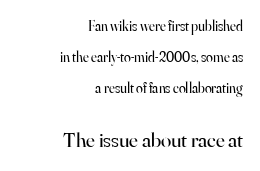
The specimen omits any rule beneath the text block's lines. Reading down the block, your eye finds every line finishing at a fixed right position. The designer gave the closing block more size than the opening block. Each new line begins a long way beneath the previous one. Short note: letters normally spaced. Rendered with straight, roman letterforms.
